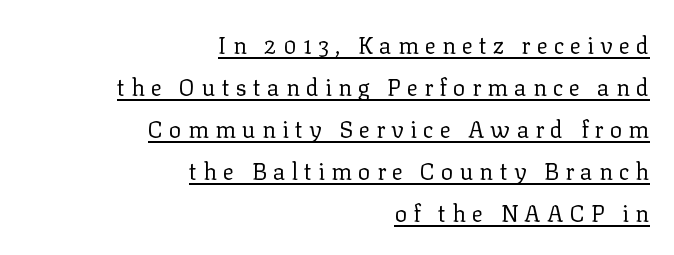
Q: Is the text bold? A: No.
Q: Is the text italic (slanted)? A: No, it is upright.
Q: Is the text underlined? A: Yes.
Q: How is the paragraph aligned? A: Right-aligned.
Q: Is the spacing between letters normal or unusually wide? A: Unusually wide.
